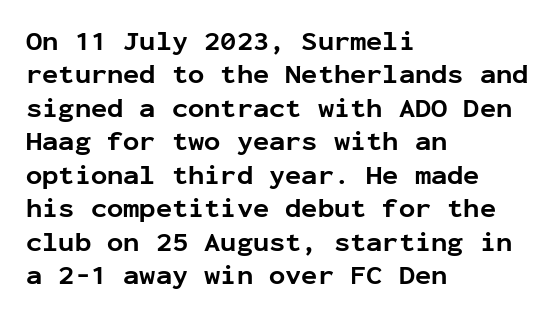
Q: Is the text bold? A: Yes.
Q: Is the text italic (slanted)? A: No, it is upright.
Q: Is the text underlined? A: No.
Q: How is the paragraph aligned? A: Left-aligned.
Q: Is the spacing between letters normal or unusually wide? A: Normal.
